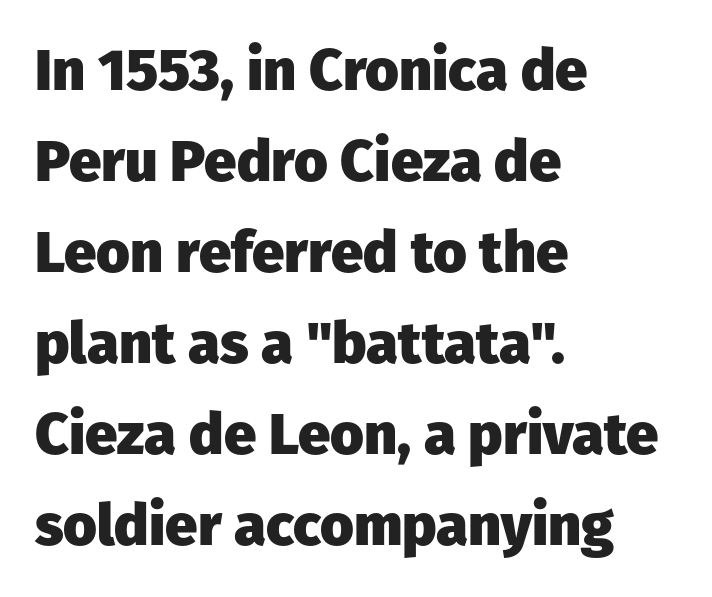
{"serif": "no", "italic": "no", "bold": "yes", "weight": "heavy", "width": "normal", "stroke_contrast": "low", "x_height": "medium", "monospaced": "no", "underline": "no", "align": "left", "line_spacing": "normal", "line_spacing_ratio": 1.57, "letter_spacing": "normal", "letter_spacing_em": 0.0, "glyph_px": 58}
